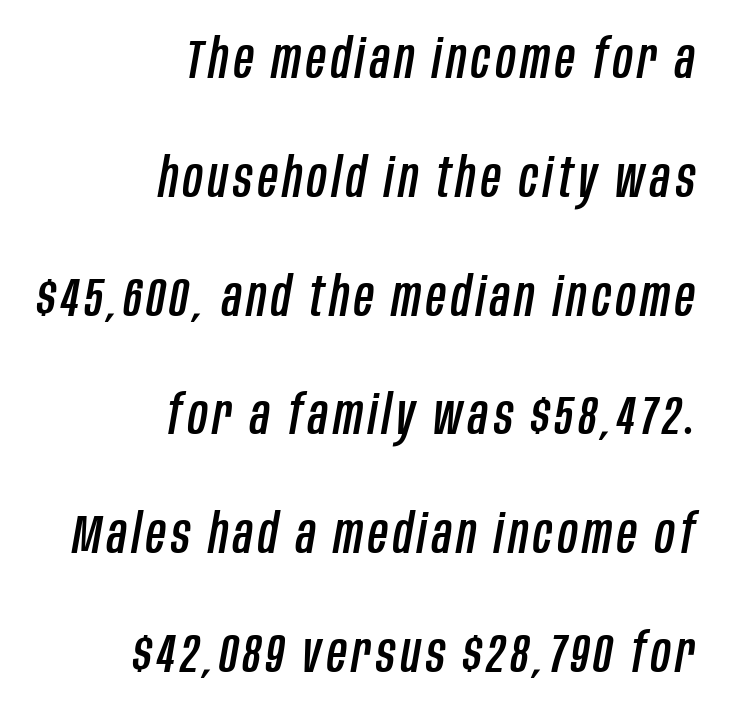
{"italic": "yes", "lean": "right", "slant_degrees": 10, "width": "condensed", "stroke_contrast": "low", "x_height": "large", "monospaced": "no", "underline": "no", "align": "right", "line_spacing": "loose", "line_spacing_ratio": 2.2, "glyph_px": 54}
